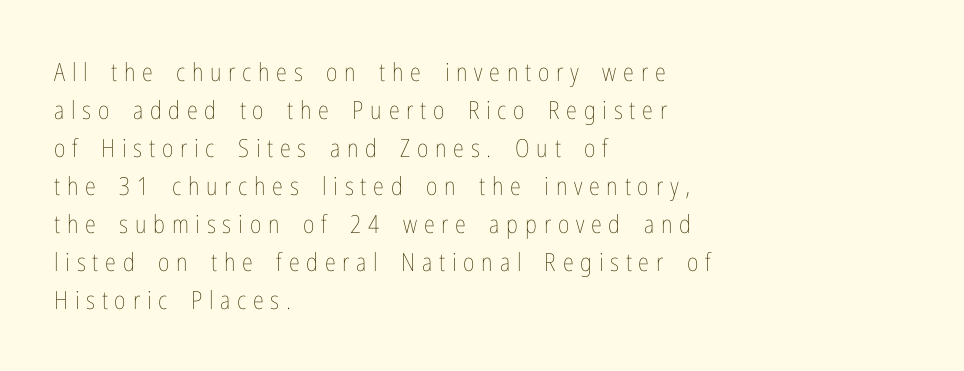
{"italic": "no", "bold": "no", "underline": "no", "align": "left", "line_spacing": "normal", "line_spacing_ratio": 1.52, "letter_spacing": "wide", "letter_spacing_em": 0.27, "glyph_px": 25}
